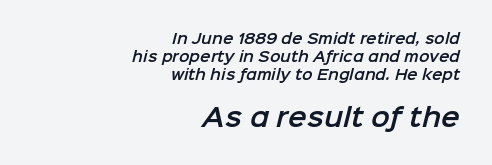
{"underline": "no", "align": "right", "line_spacing": "normal", "line_spacing_ratio": 1.29, "letter_spacing": "normal", "letter_spacing_em": 0.0, "larger_block": "second", "size_ratio": 1.79, "glyph_px": 25}
